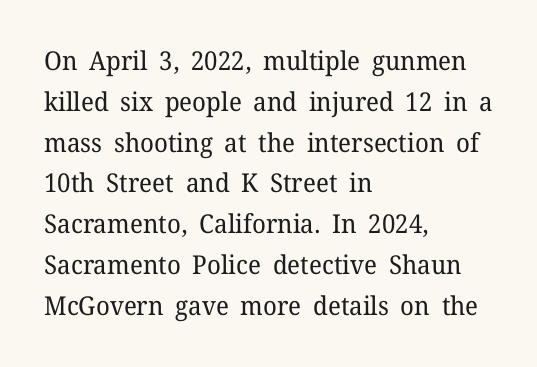
The image shows 26 px text type, upright; set left-aligned, normal line spacing (1.57x), normal letter spacing, not underlined.
